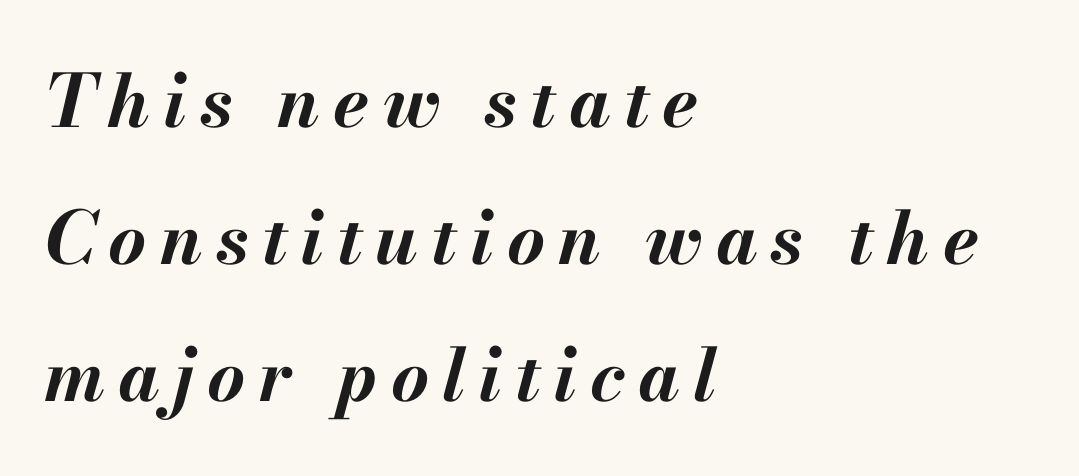
The space directly below the letters is spotless. The face used here is proportionally spaced, like ordinary book or web type. The setting favours the left margin, as ordinary paragraphs usually do. Slant detected: the letters are inclined. Notice how thick the strokes are: this is what a full bold looks like.
